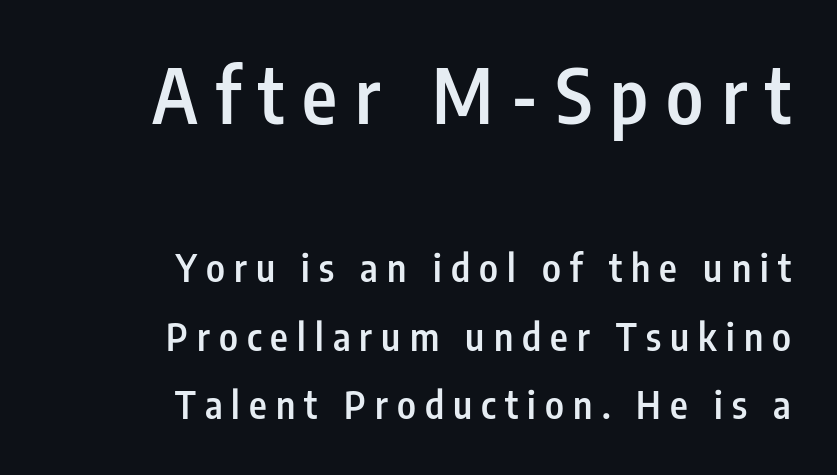
{"serif": "no", "italic": "no", "bold": "semi", "weight": "semibold", "width": "condensed", "stroke_contrast": "low", "x_height": "medium", "monospaced": "no", "underline": "no", "align": "right", "line_spacing_ratio": 1.81, "letter_spacing": "wide", "letter_spacing_em": 0.24, "larger_block": "first", "size_ratio": 1.97, "glyph_px": 75}
